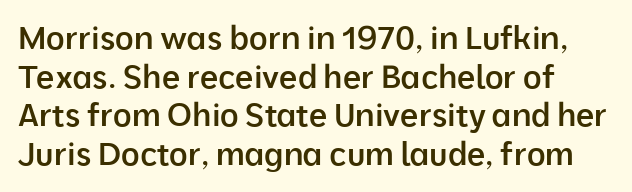
{"serif": "no", "italic": "no", "bold": "semi", "weight": "semibold", "width": "normal", "stroke_contrast": "low", "x_height": "medium", "monospaced": "no", "underline": "no", "line_spacing_ratio": 1.21, "letter_spacing": "normal", "letter_spacing_em": 0.0, "glyph_px": 32}
